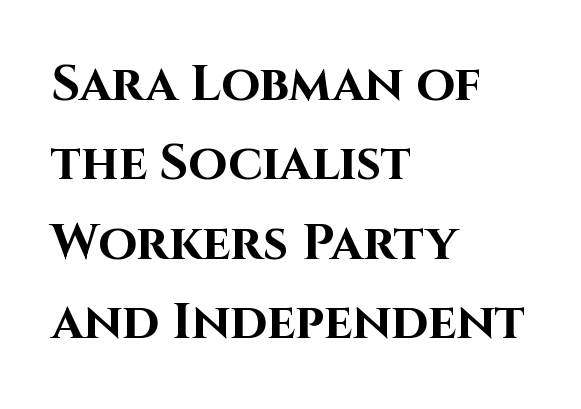
Q: Is the text bold? A: Yes.
Q: Is the text italic (slanted)? A: No, it is upright.
Q: Is the typeface a serif or a sans-serif typeface? A: Sans-serif.
Q: Is the text underlined? A: No.
Q: How is the paragraph aligned? A: Left-aligned.
Q: Is the spacing between letters normal or unusually wide? A: Normal.
Q: Is the spacing between lines tight, normal or loose? A: Normal.
Q: Width (condensed, normal, or wide)? A: Normal.
Q: Stroke contrast? A: High.
Q: x-height? A: Large.
Q: Monospaced? A: No.
